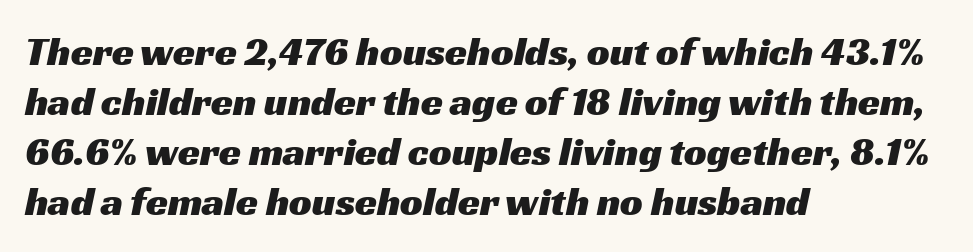
Q: Is the typeface a serif or a sans-serif typeface? A: Sans-serif.
Q: Is the text underlined? A: No.
Q: How is the paragraph aligned? A: Left-aligned.
Q: Is the spacing between letters normal or unusually wide? A: Normal.
Q: Is the spacing between lines tight, normal or loose? A: Normal.
Q: Width (condensed, normal, or wide)? A: Wide.
Q: Stroke contrast? A: Medium.
Q: x-height? A: Medium.
Q: Monospaced? A: No.
